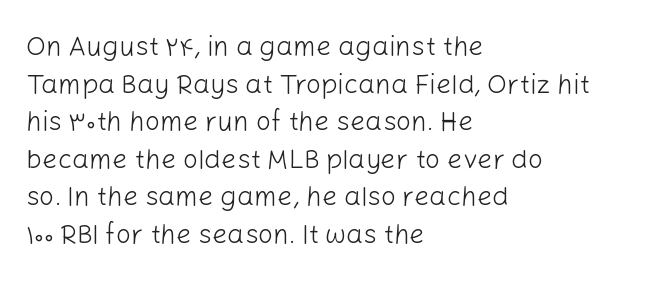
Notice how the stems are strictly vertical — no italics here. A bare baseline throughout the passage. Inter-character spacing is left at the font's built-in metrics. Vertical spacing — default. The ragged edge is on the right, which tells us the setting is flush left. The font sits on the lighter half of the weight spectrum, regular included.
